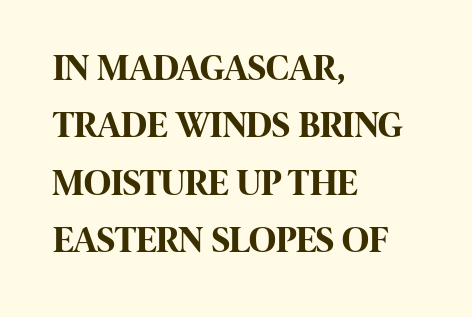
Q: Is the text bold? A: Yes.
Q: Is the text italic (slanted)? A: No, it is upright.
Q: Is the typeface a serif or a sans-serif typeface? A: Sans-serif.
Q: Is the text underlined? A: No.
Q: How is the paragraph aligned? A: Left-aligned.
Q: Is the spacing between letters normal or unusually wide? A: Normal.
Q: Is the spacing between lines tight, normal or loose? A: Normal.
Q: Width (condensed, normal, or wide)? A: Condensed.
Q: Stroke contrast? A: High.
Q: x-height? A: Large.
Q: Monospaced? A: No.
